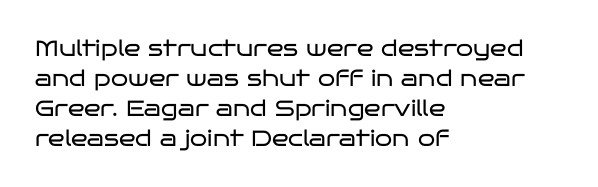
The image shows 22 px text type, upright; set left-aligned, normal line spacing (1.36x), normal letter spacing, not underlined.
